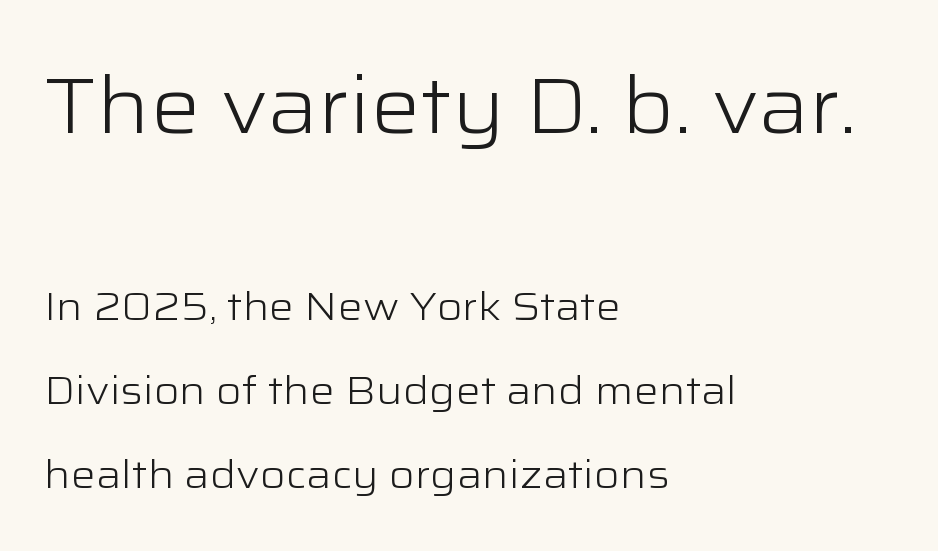
Nothing heavy about these letters — not bold at all. When letters stand straight like this, we call the style roman or upright. Compare the two chunks: the upper has the greater cap height. The paragraph shown leans on its left margin. The specimen omits any rule beneath the text block's lines. No extra tracking has been applied to these lines.
